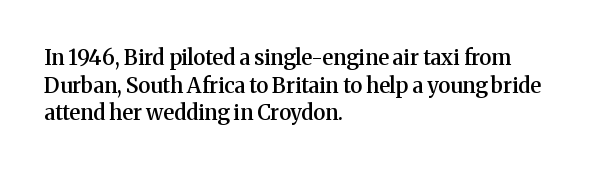
These words are printed semibold, heavier than regular yet not bold. Does the lettering tilt? It doesn't — this is upright. The area under the type is left untouched. Alignment: flush left.
